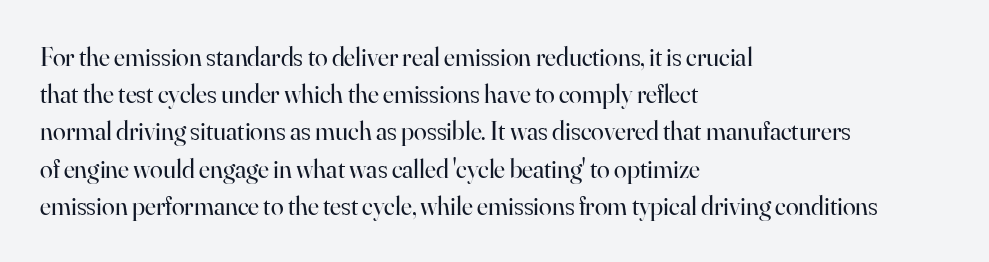
The rendering anchors every line to the left-hand side. A clean baseline with only descenders dipping below it. No chunkiness to these letters — they're not bold. Leading matches the norm, producing a regular column. Ascenders rise straight up at ninety degrees. Nobody touched the tracking dial on this one.
